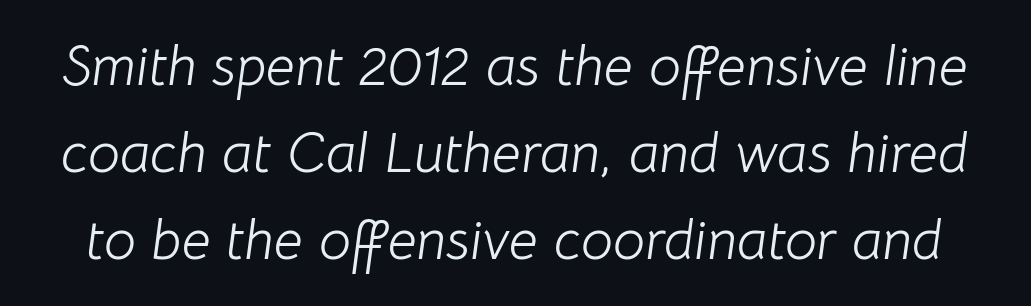
The image shows 57 px light type, italic (leaning right); set normal line spacing (1.53x), normal letter spacing, not underlined; low stroke contrast and a medium x-height.
